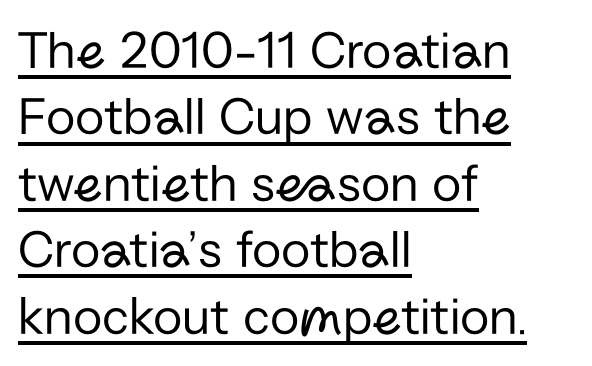
Q: Is the text bold? A: No.
Q: Is the text italic (slanted)? A: No, it is upright.
Q: Is the typeface a serif or a sans-serif typeface? A: Sans-serif.
Q: Is the text underlined? A: Yes.
Q: How is the paragraph aligned? A: Left-aligned.
Q: Is the spacing between letters normal or unusually wide? A: Normal.
Q: Width (condensed, normal, or wide)? A: Normal.
Q: Stroke contrast? A: Low.
Q: x-height? A: Medium.
Q: Monospaced? A: No.
